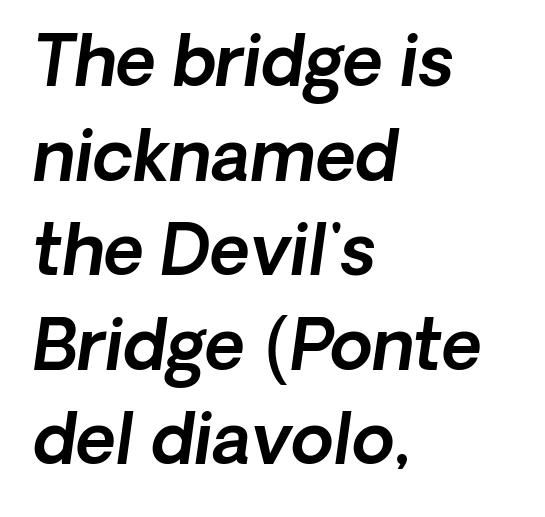
Q: Is the typeface a serif or a sans-serif typeface? A: Sans-serif.
Q: Is the text underlined? A: No.
Q: How is the paragraph aligned? A: Left-aligned.
Q: Is the spacing between letters normal or unusually wide? A: Normal.
Q: Is the spacing between lines tight, normal or loose? A: Normal.
Q: Width (condensed, normal, or wide)? A: Normal.
Q: x-height? A: Medium.
Q: Monospaced? A: No.
